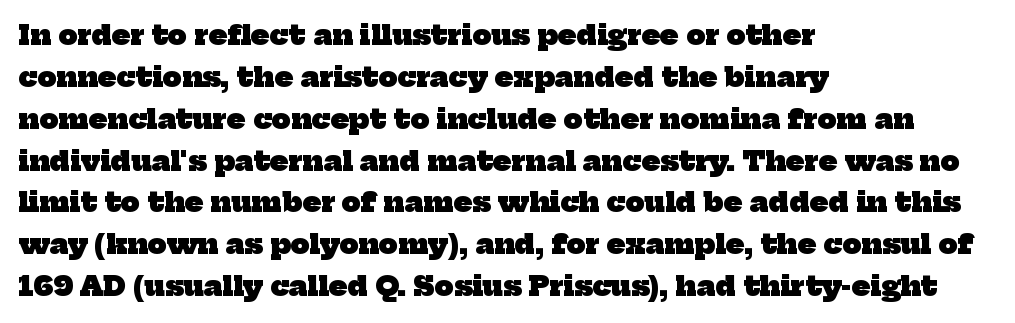
Q: Is the text bold? A: Yes.
Q: Is the text underlined? A: No.
Q: How is the paragraph aligned? A: Left-aligned.
Q: Is the spacing between letters normal or unusually wide? A: Normal.
Q: Is the spacing between lines tight, normal or loose? A: Normal.
